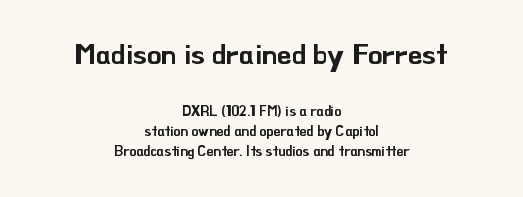
{"serif": "no", "italic": "no", "width": "normal", "stroke_contrast": "low", "x_height": "small", "monospaced": "no", "underline": "no", "align": "center", "line_spacing": "normal", "line_spacing_ratio": 1.41, "letter_spacing": "normal", "letter_spacing_em": 0.0, "larger_block": "first", "size_ratio": 2.07, "glyph_px": 29}
